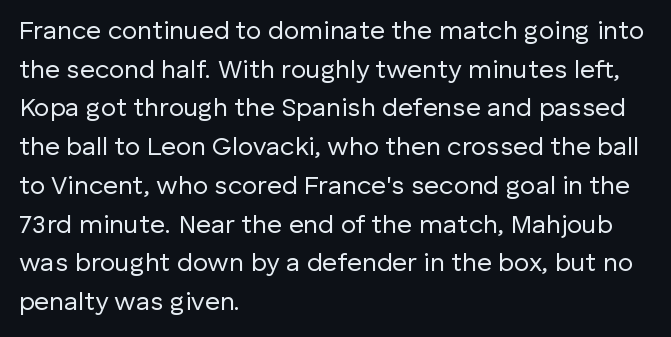
Q: Is the text bold? A: No.
Q: Is the text italic (slanted)? A: No, it is upright.
Q: Is the text underlined? A: No.
Q: How is the paragraph aligned? A: Left-aligned.
Q: Is the spacing between letters normal or unusually wide? A: Normal.
Q: Is the spacing between lines tight, normal or loose? A: Normal.
